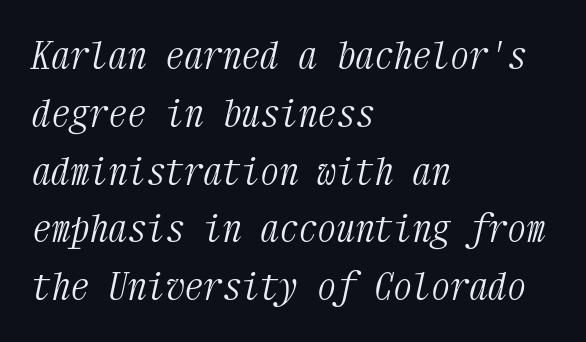
The compositor pushed each line to the left boundary. The font's italic variant was chosen for this text. These lines are rendered in a fixed-pitch font. Plain, unruled lines of type.
